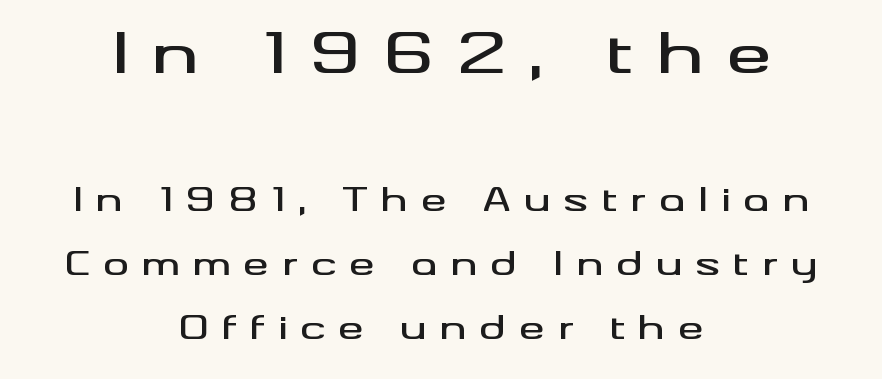
The image shows 56 px wide sans-serif type, upright; set centered, loose line spacing (1.99x), unusually wide letter spacing (+0.41 em), not underlined; the first (top) block is 1.75x larger; medium stroke contrast and a small x-height.
